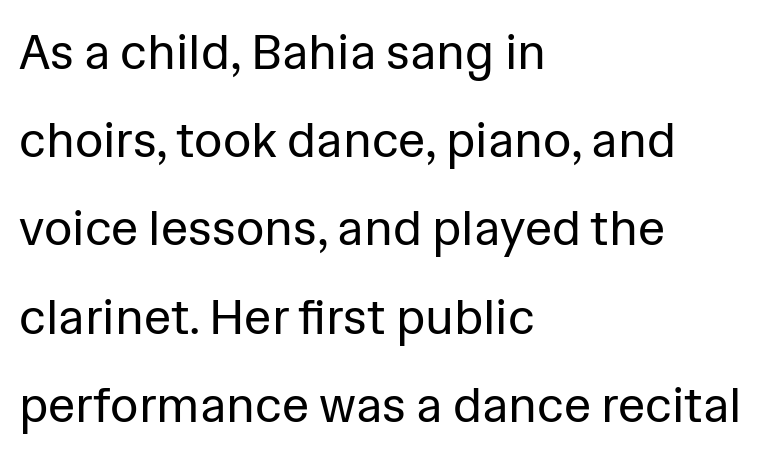
Q: Is the text bold? A: No.
Q: Is the text italic (slanted)? A: No, it is upright.
Q: Is the typeface a serif or a sans-serif typeface? A: Sans-serif.
Q: Is the text underlined? A: No.
Q: How is the paragraph aligned? A: Left-aligned.
Q: Is the spacing between letters normal or unusually wide? A: Normal.
Q: Width (condensed, normal, or wide)? A: Normal.
Q: Stroke contrast? A: Low.
Q: x-height? A: Medium.
Q: Monospaced? A: No.
